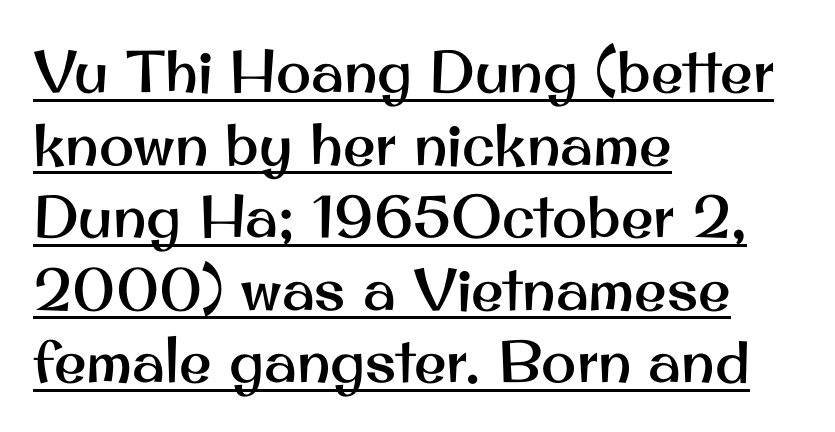
Q: Is the text italic (slanted)? A: No, it is upright.
Q: Is the typeface a serif or a sans-serif typeface? A: Sans-serif.
Q: Is the text underlined? A: Yes.
Q: How is the paragraph aligned? A: Left-aligned.
Q: Is the spacing between letters normal or unusually wide? A: Normal.
Q: Width (condensed, normal, or wide)? A: Normal.
Q: Stroke contrast? A: Medium.
Q: x-height? A: Small.
Q: Monospaced? A: No.
